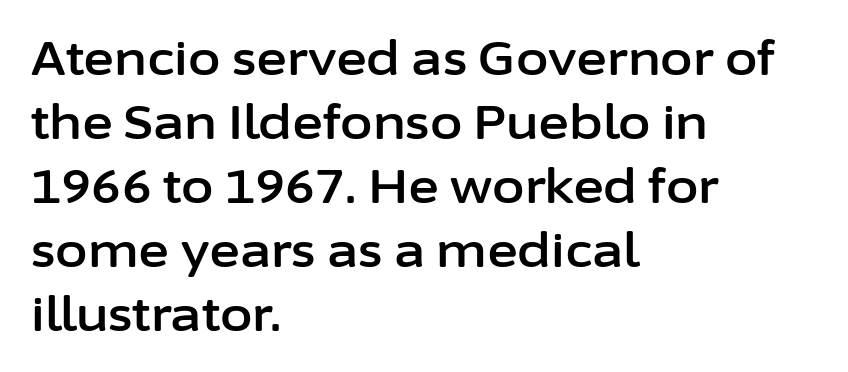
Q: Is the text italic (slanted)? A: No, it is upright.
Q: Is the typeface a serif or a sans-serif typeface? A: Sans-serif.
Q: Is the text underlined? A: No.
Q: How is the paragraph aligned? A: Left-aligned.
Q: Is the spacing between letters normal or unusually wide? A: Normal.
Q: Is the spacing between lines tight, normal or loose? A: Normal.
Q: Width (condensed, normal, or wide)? A: Normal.
Q: Stroke contrast? A: Low.
Q: x-height? A: Medium.
Q: Monospaced? A: No.
